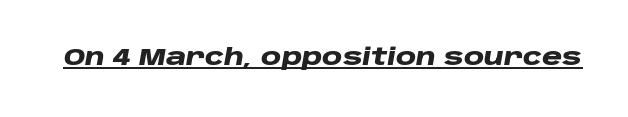
Nobody touched the tracking dial on this one. Honestly, the underline is the first thing you notice here. Posture: slanted. Thick stems and heavy bowls — unmistakably bold.
